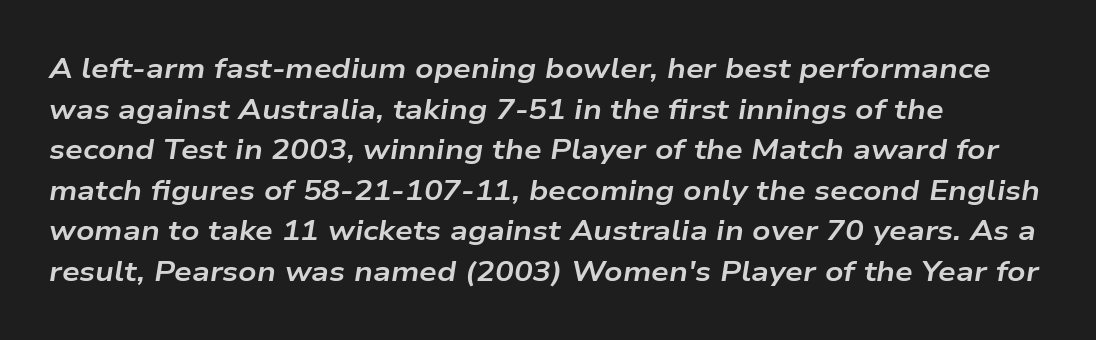
Q: Is the text bold? A: Yes.
Q: Is the text italic (slanted)? A: Yes, it leans right by about 9 degrees.
Q: Is the text underlined? A: No.
Q: How is the paragraph aligned? A: Left-aligned.
Q: Is the spacing between letters normal or unusually wide? A: Normal.
Q: Is the spacing between lines tight, normal or loose? A: Normal.
Q: Width (condensed, normal, or wide)? A: Wide.
Q: Stroke contrast? A: Low.
Q: x-height? A: Medium.
Q: Monospaced? A: No.
